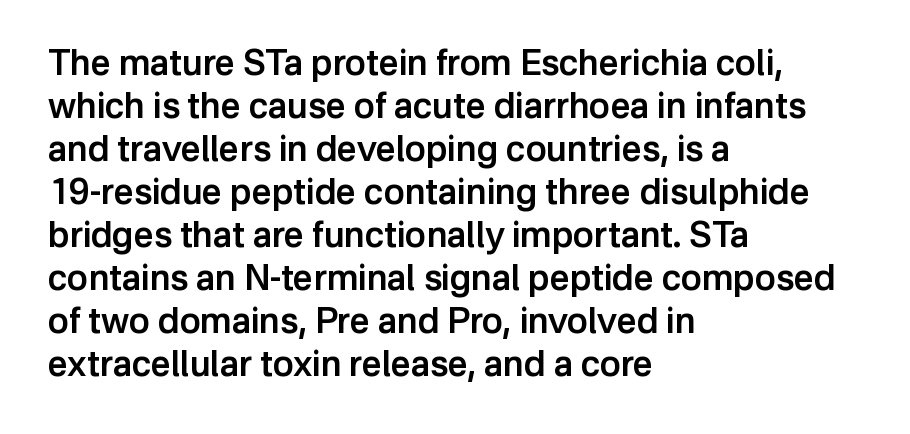
{"serif": "no", "italic": "no", "bold": "semi", "weight": "semibold", "width": "normal", "stroke_contrast": "low", "x_height": "medium", "monospaced": "no", "underline": "no", "align": "left", "line_spacing_ratio": 1.23, "letter_spacing": "normal", "letter_spacing_em": 0.0, "glyph_px": 35}
